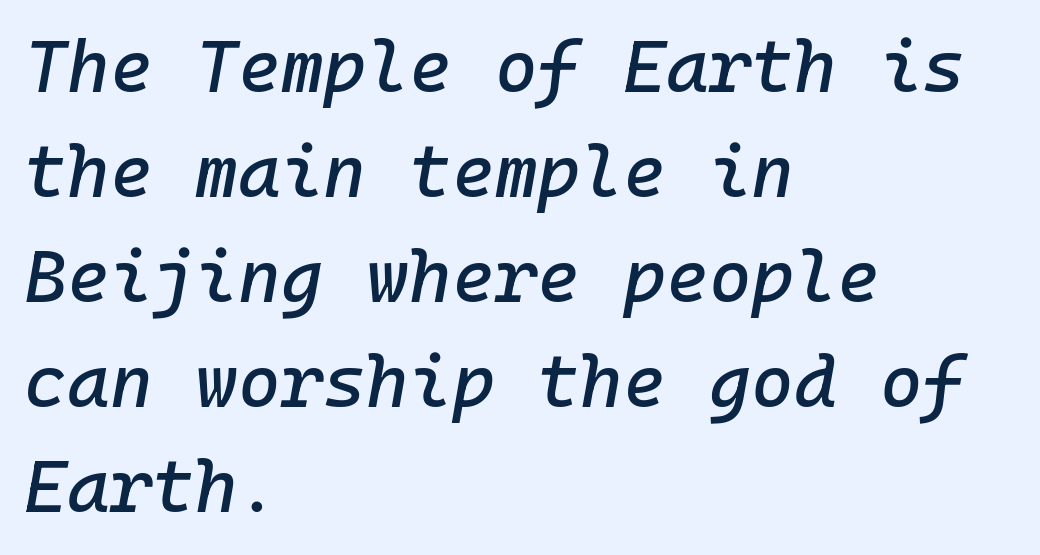
Baseline-to-baseline distance is the conventional proportion of letter height. Left-aligned paragraph, ragged on the right. Just letters on the line, the space beneath them empty. Is the type slanted? Yes — the strokes lean at a clear angle. The horizontal fit of the characters is conventional and even.
